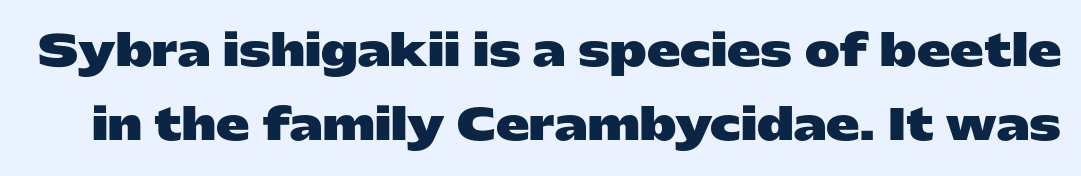
The image shows 42 px heavy, wide sans-serif type, upright; set line spacing 1.77x, normal letter spacing, not underlined; low stroke contrast and a medium x-height.
